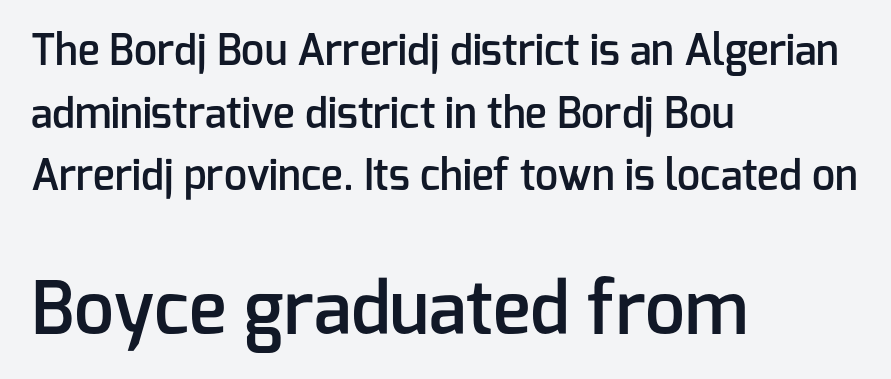
Classification — sans serif. In terms of weight, the rendering is demibold, just under bold. Only glyphs here, with clear space below each row. Vertical spacing — default. The ragged edge is on the right, which tells us the setting is flush left.
